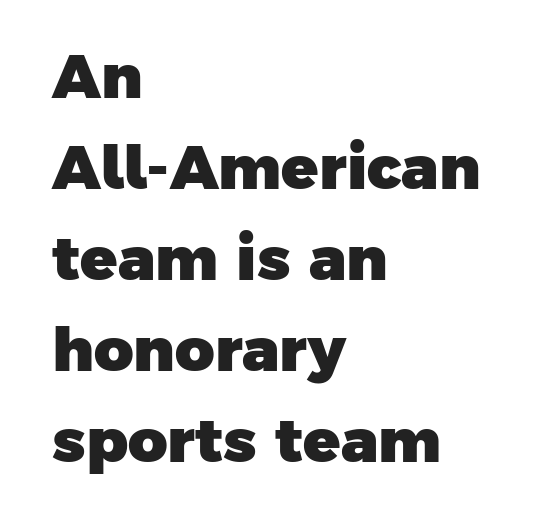
Between one letter and the next there's only the usual sliver of space. Check where the strokes stop: nothing finishes them off — pure sans. This rendering features lettering with no underline. Varying glyph widths throughout — classic text-font behaviour. Reading down the block, your eye returns to a fixed left position each line.
